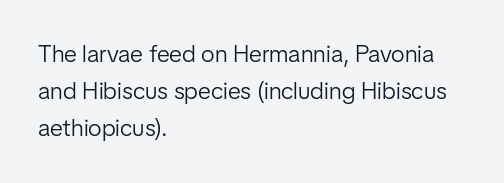
{"italic": "no", "bold": "no", "underline": "no", "align": "left", "line_spacing": "normal", "line_spacing_ratio": 1.55, "letter_spacing": "normal", "letter_spacing_em": 0.0, "glyph_px": 24}
